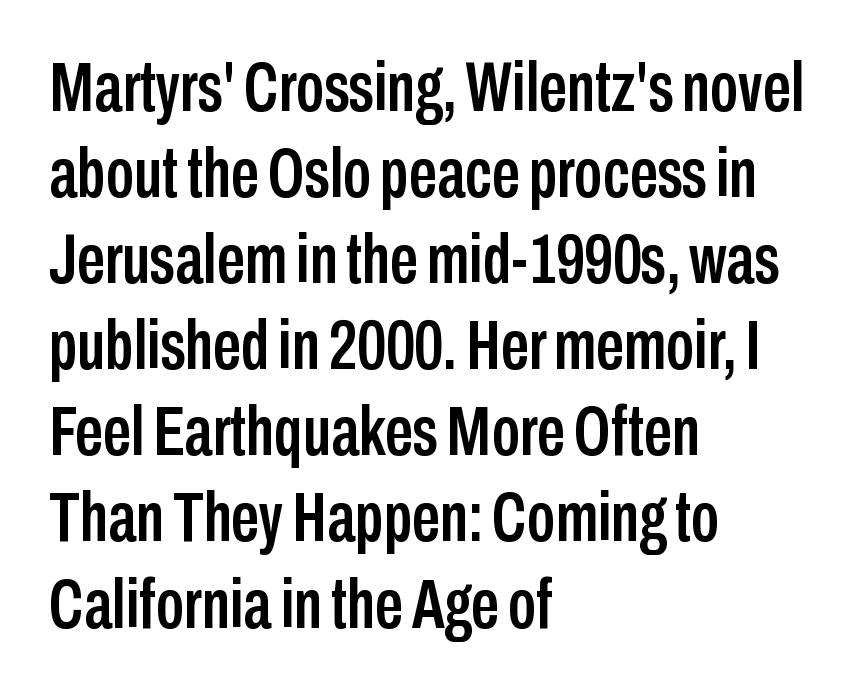
Q: Is the text italic (slanted)? A: No, it is upright.
Q: Is the typeface a serif or a sans-serif typeface? A: Sans-serif.
Q: Is the text underlined? A: No.
Q: How is the paragraph aligned? A: Left-aligned.
Q: Is the spacing between letters normal or unusually wide? A: Normal.
Q: Width (condensed, normal, or wide)? A: Condensed.
Q: Stroke contrast? A: Low.
Q: x-height? A: Medium.
Q: Monospaced? A: No.
